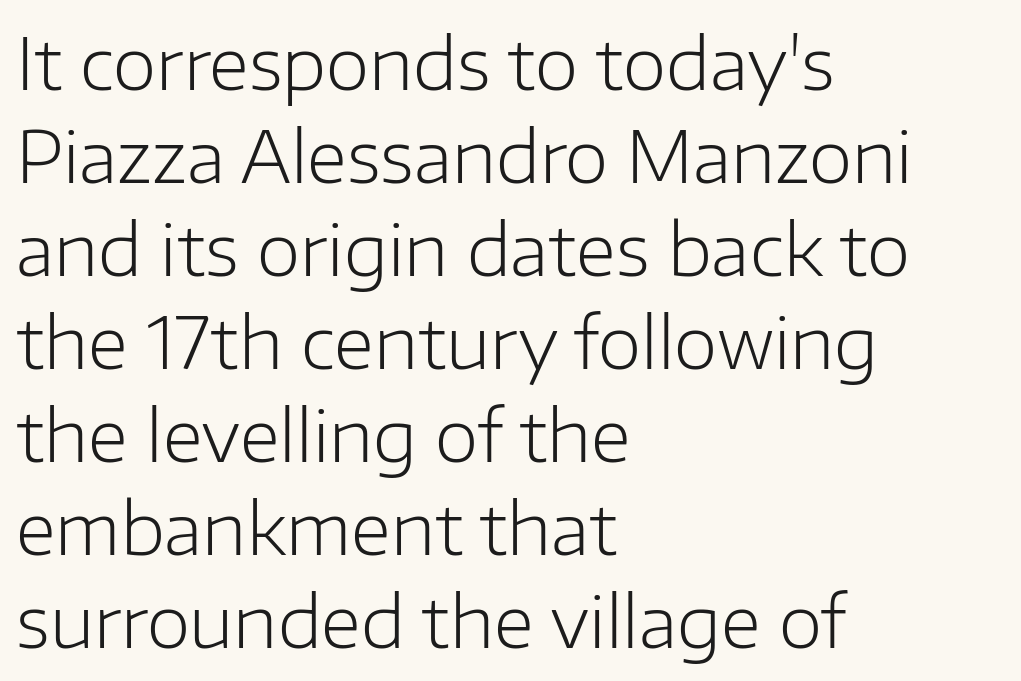
{"serif": "no", "italic": "no", "bold": "no", "weight": "light", "width": "normal", "stroke_contrast": "low", "x_height": "medium", "monospaced": "no", "underline": "no", "align": "left", "line_spacing": "normal", "line_spacing_ratio": 1.31, "letter_spacing": "normal", "letter_spacing_em": 0.0, "glyph_px": 71}
